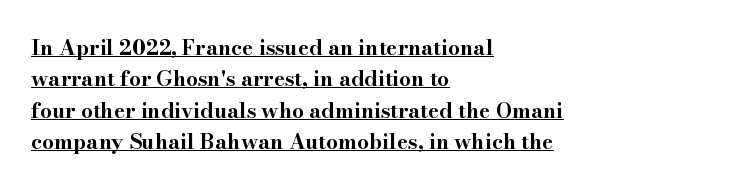
Students, this is bold: see how much ink each stroke carries. Rendered with straight, roman letterforms. This rendering features underlined lettering. Successive baselines arrive at the customary interval.
